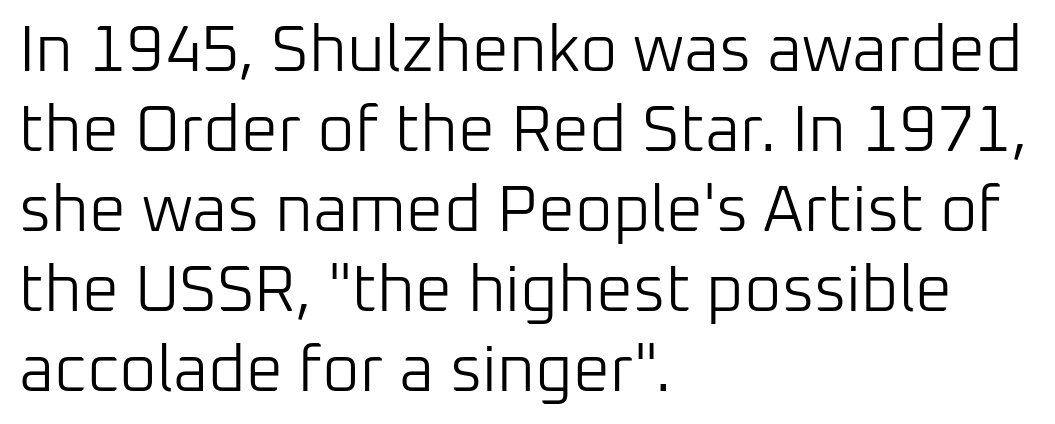
The gaps between neighbouring characters are ordinary and unremarkable. Letterform terminals end flat and unadorned throughout the passage. Varying glyph widths throughout — classic text-font behaviour. The characters are drawn with everyday or finer stroke widths.
